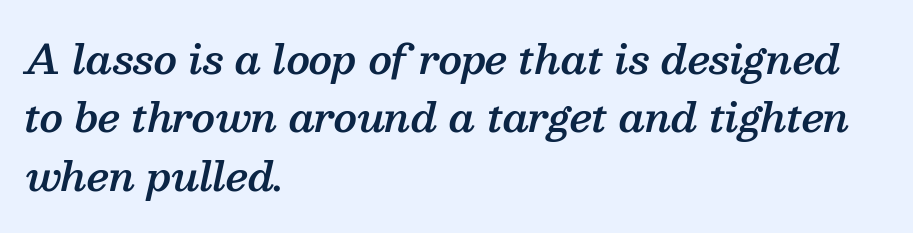
{"serif": "yes", "italic": "yes", "lean": "right", "slant_degrees": 13, "bold": "semi", "weight": "semibold", "width": "normal", "stroke_contrast": "medium", "x_height": "medium", "monospaced": "no", "underline": "no", "align": "left", "line_spacing": "normal", "line_spacing_ratio": 1.5, "letter_spacing": "normal", "letter_spacing_em": 0.0, "glyph_px": 39}
